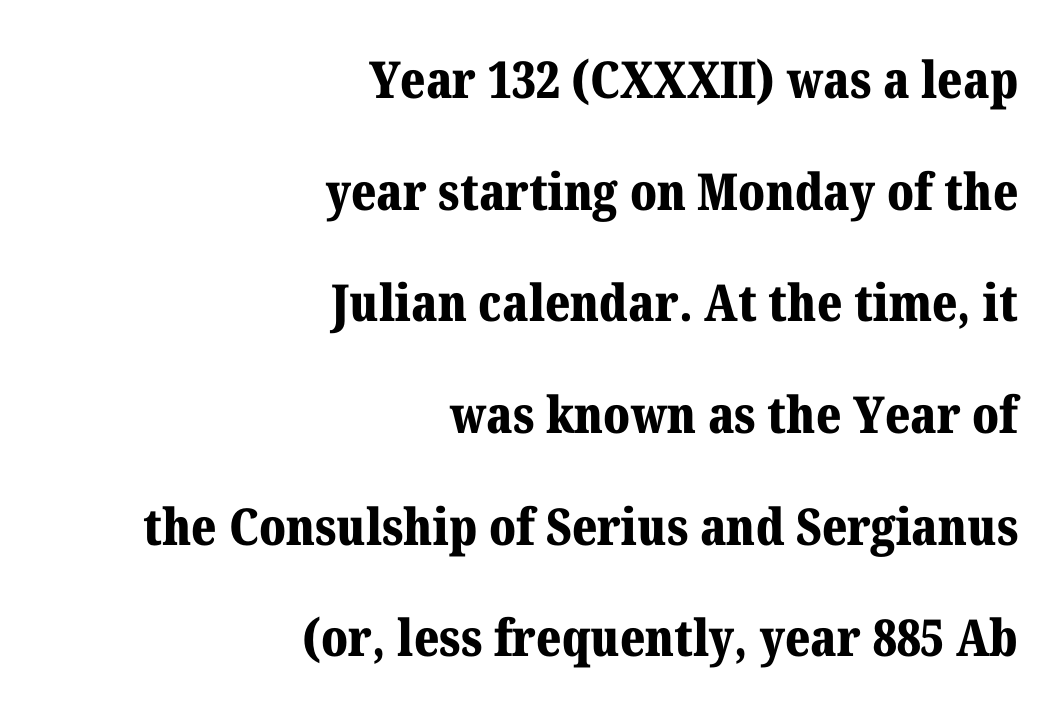
The image shows 51 px bold serif type, upright; set right-aligned, loose line spacing (2.19x), normal letter spacing, not underlined; medium stroke contrast and a medium x-height.
